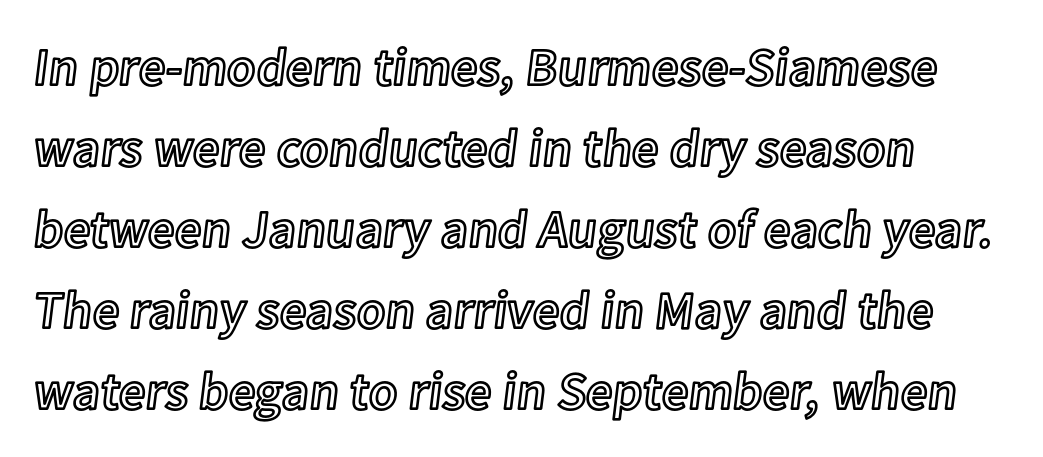
The image shows 53 px text type; set normal line spacing (1.53x), normal letter spacing, not underlined; a medium x-height.
